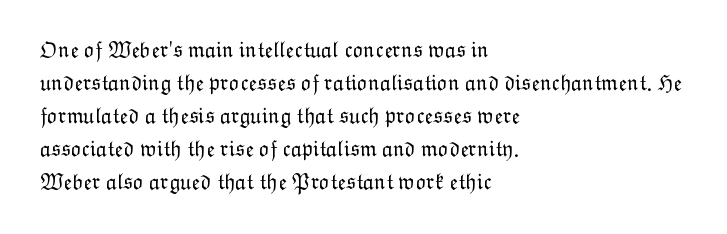
Q: Is the text bold? A: No.
Q: Is the text italic (slanted)? A: No, it is upright.
Q: Is the text underlined? A: No.
Q: How is the paragraph aligned? A: Left-aligned.
Q: Is the spacing between letters normal or unusually wide? A: Normal.
Q: Is the spacing between lines tight, normal or loose? A: Normal.
